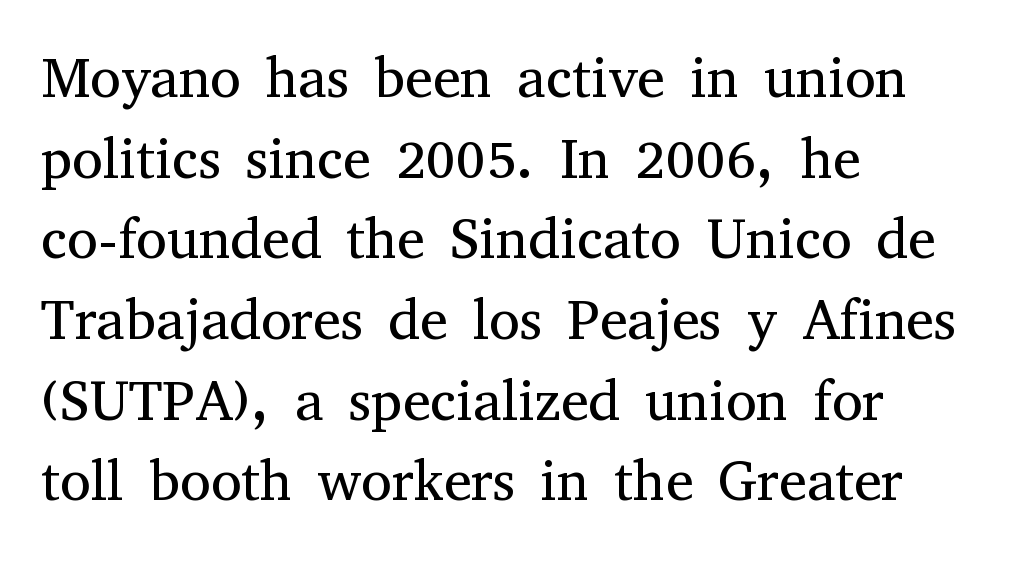
Unmarked baselines from the first word to the last. You can tell it's not italic because the verticals are truly vertical. The letters advance in unequal steps, a hallmark of proportional type. Does the leading feel generous? No, just average. This is not heavy type; no bold has been used.
